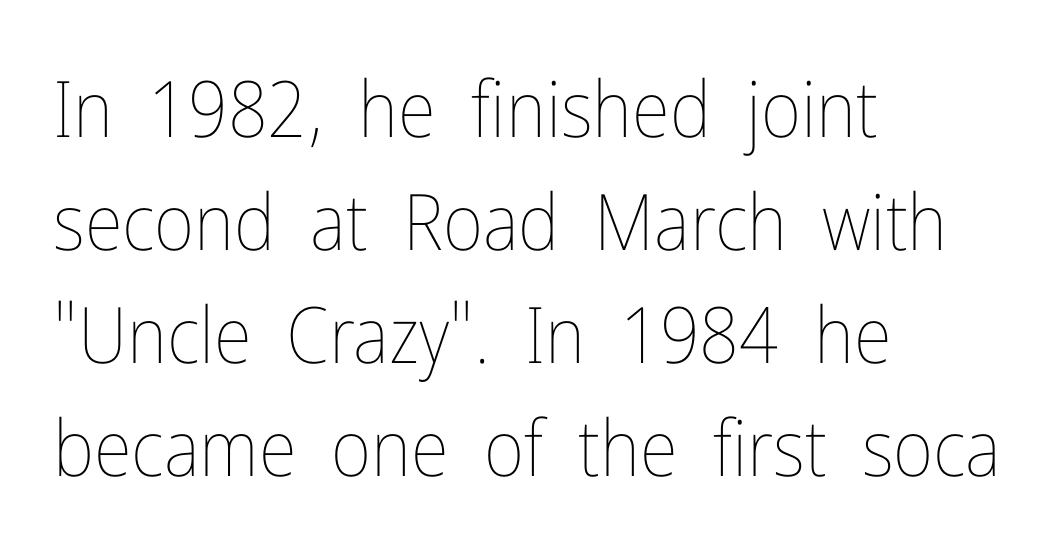
Q: Is the text bold? A: No.
Q: Is the text italic (slanted)? A: No, it is upright.
Q: Is the text underlined? A: No.
Q: How is the paragraph aligned? A: Left-aligned.
Q: Is the spacing between letters normal or unusually wide? A: Normal.
Q: Is the spacing between lines tight, normal or loose? A: Normal.
Q: Width (condensed, normal, or wide)? A: Condensed.
Q: Stroke contrast? A: Low.
Q: x-height? A: Medium.
Q: Monospaced? A: No.
